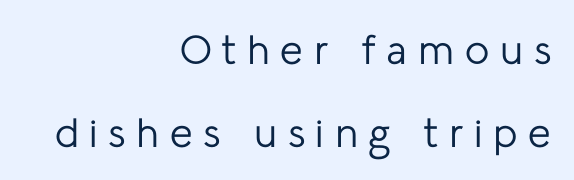
The typesetter chose a ragged-left arrangement here. Spacing verdict: proportional, widths tailored to each character. The weight tops out at a normal text grade. Leading: increased. Honestly, there is no underline to notice here at all.
